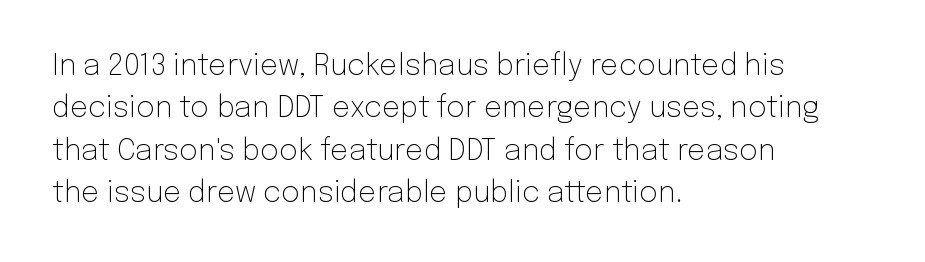
The image shows 29 px light sans-serif type, upright; set left-aligned, normal line spacing (1.46x), normal letter spacing, not underlined; low stroke contrast and a medium x-height.
